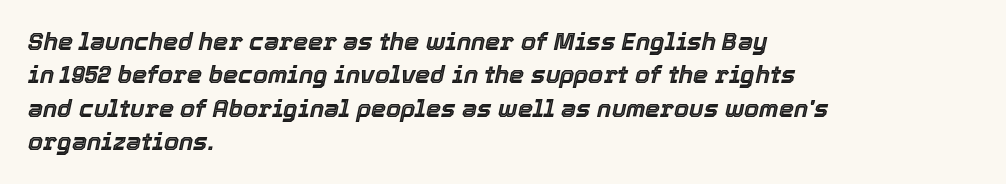
This sample keeps an unexceptional amount of space between lines. These lines are set flush left with a ragged right edge. Unmarked baselines from the first word to the last. Slant detected: the letters are inclined. There is no visible air inserted between adjacent glyphs.
